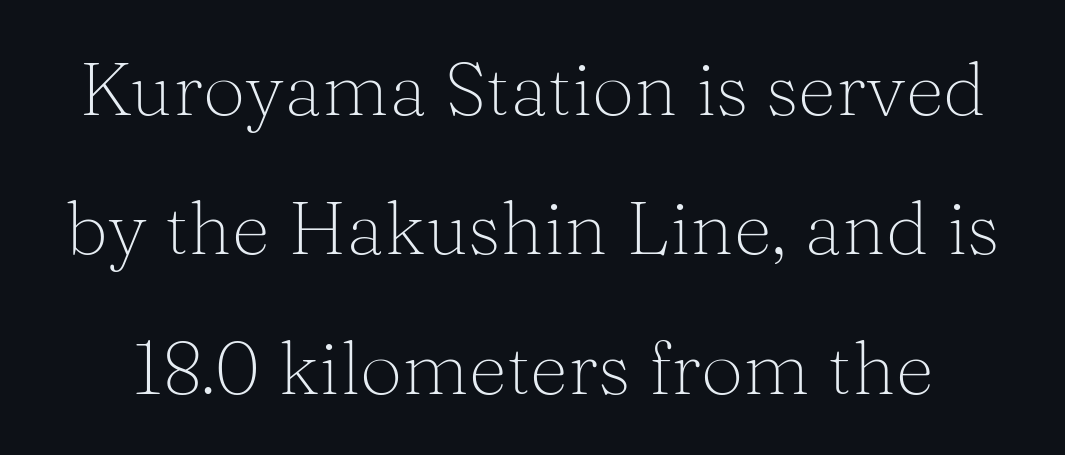
The image shows 75 px light serif type, upright; set line spacing 1.86x, normal letter spacing, not underlined; medium stroke contrast and a medium x-height.
